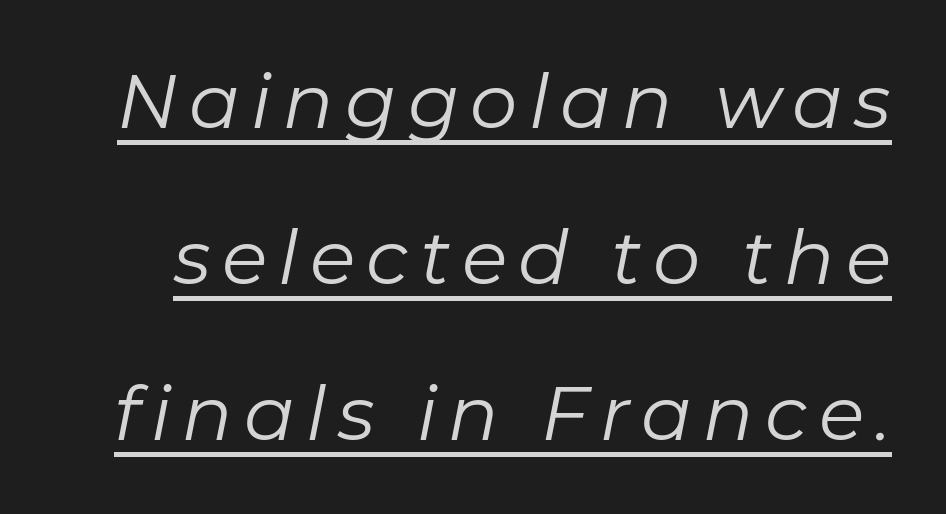
{"italic": "yes", "lean": "right", "slant_degrees": 11, "bold": "no", "weight": "regular", "width": "normal", "stroke_contrast": "low", "x_height": "medium", "monospaced": "no", "underline": "yes", "line_spacing": "loose", "line_spacing_ratio": 2.08, "glyph_px": 75}
